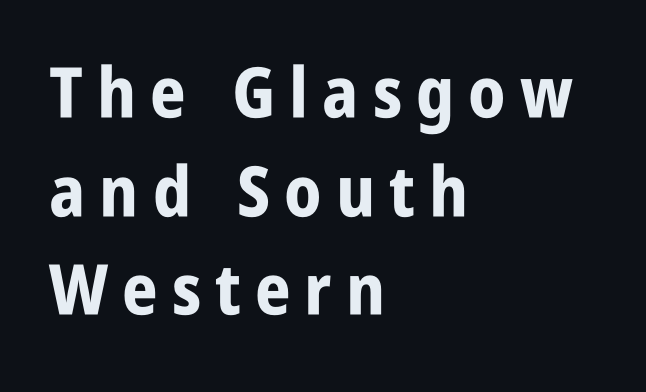
Q: Is the text bold? A: Yes.
Q: Is the text italic (slanted)? A: No, it is upright.
Q: Is the typeface a serif or a sans-serif typeface? A: Sans-serif.
Q: Is the text underlined? A: No.
Q: How is the paragraph aligned? A: Left-aligned.
Q: Is the spacing between letters normal or unusually wide? A: Unusually wide.
Q: Is the spacing between lines tight, normal or loose? A: Normal.
Q: Width (condensed, normal, or wide)? A: Condensed.
Q: Stroke contrast? A: Low.
Q: x-height? A: Large.
Q: Monospaced? A: No.
